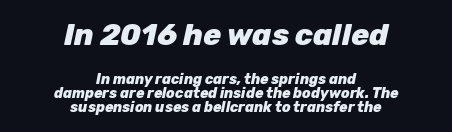
The image shows 30 px heavy type, italic (leaning right); set centered, tight line spacing (1.0x), normal letter spacing, not underlined; the first (top) block is 2.14x larger; low stroke contrast and a medium x-height.
